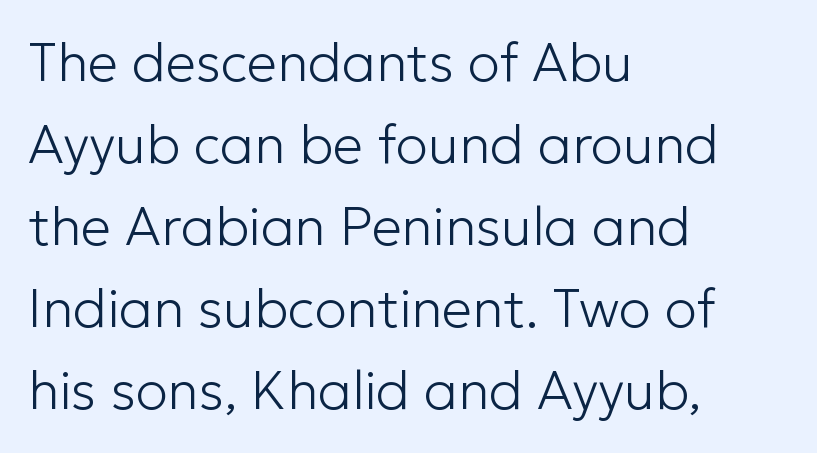
Q: Is the text bold? A: No.
Q: Is the text italic (slanted)? A: No, it is upright.
Q: Is the typeface a serif or a sans-serif typeface? A: Sans-serif.
Q: Is the text underlined? A: No.
Q: How is the paragraph aligned? A: Left-aligned.
Q: Is the spacing between letters normal or unusually wide? A: Normal.
Q: Is the spacing between lines tight, normal or loose? A: Normal.
Q: Width (condensed, normal, or wide)? A: Normal.
Q: Stroke contrast? A: Low.
Q: x-height? A: Medium.
Q: Monospaced? A: No.
